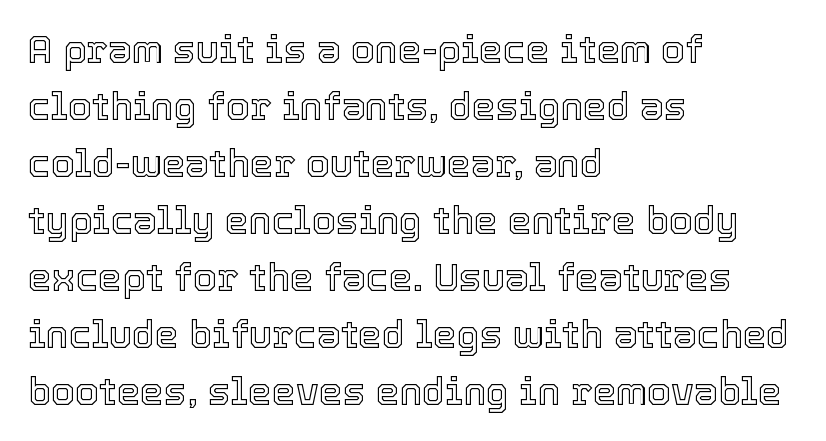
Q: Is the text italic (slanted)? A: No, it is upright.
Q: Is the text underlined? A: No.
Q: How is the paragraph aligned? A: Left-aligned.
Q: Is the spacing between letters normal or unusually wide? A: Normal.
Q: Is the spacing between lines tight, normal or loose? A: Normal.
Q: Width (condensed, normal, or wide)? A: Normal.
Q: x-height? A: Medium.
Q: Monospaced? A: No.
